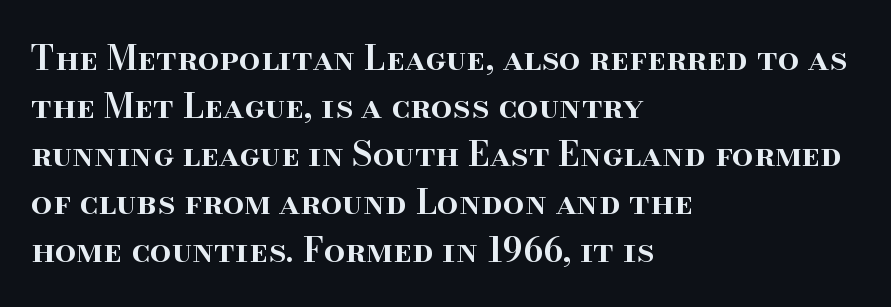
{"serif": "yes", "italic": "no", "bold": "semi", "weight": "semibold", "width": "normal", "stroke_contrast": "high", "x_height": "small", "monospaced": "no", "underline": "no", "align": "left", "line_spacing": "normal", "line_spacing_ratio": 1.41, "letter_spacing": "normal", "letter_spacing_em": 0.0, "glyph_px": 34}
